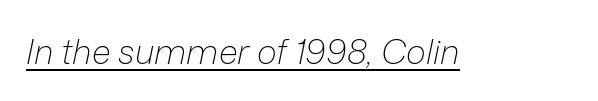
{"italic": "yes", "lean": "right", "slant_degrees": 12, "bold": "no", "weight": "light", "width": "normal", "stroke_contrast": "low", "x_height": "medium", "monospaced": "no", "underline": "yes", "letter_spacing": "normal", "letter_spacing_em": 0.0, "glyph_px": 34}
